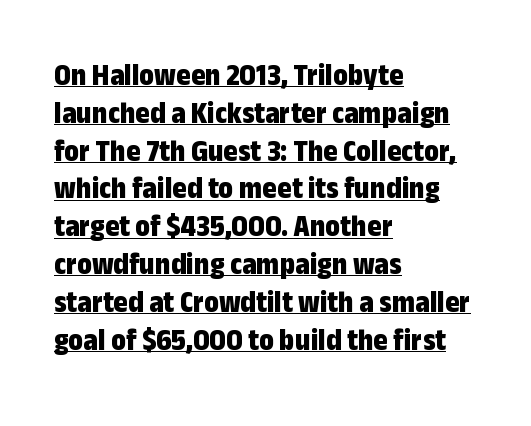
The image shows 31 px bold, condensed sans-serif type, upright; set left-aligned, line spacing 1.22x, normal letter spacing, underlined; low stroke contrast and a medium x-height.
